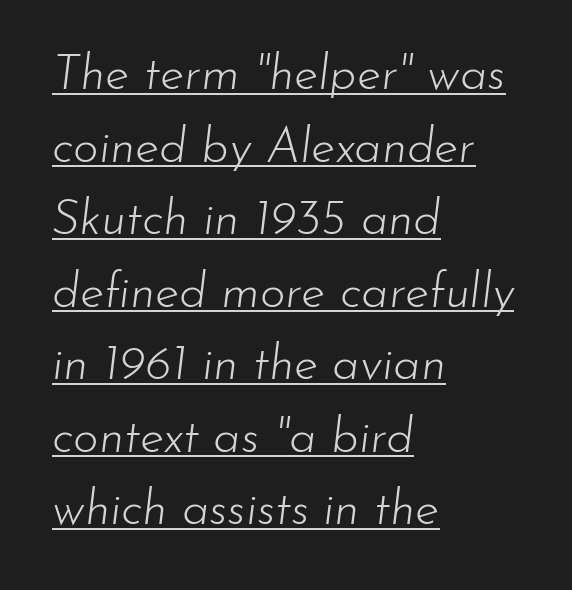
The image shows 49 px light type, italic (leaning right); set left-aligned, normal line spacing (1.48x), normal letter spacing, underlined; low stroke contrast and a small x-height.
